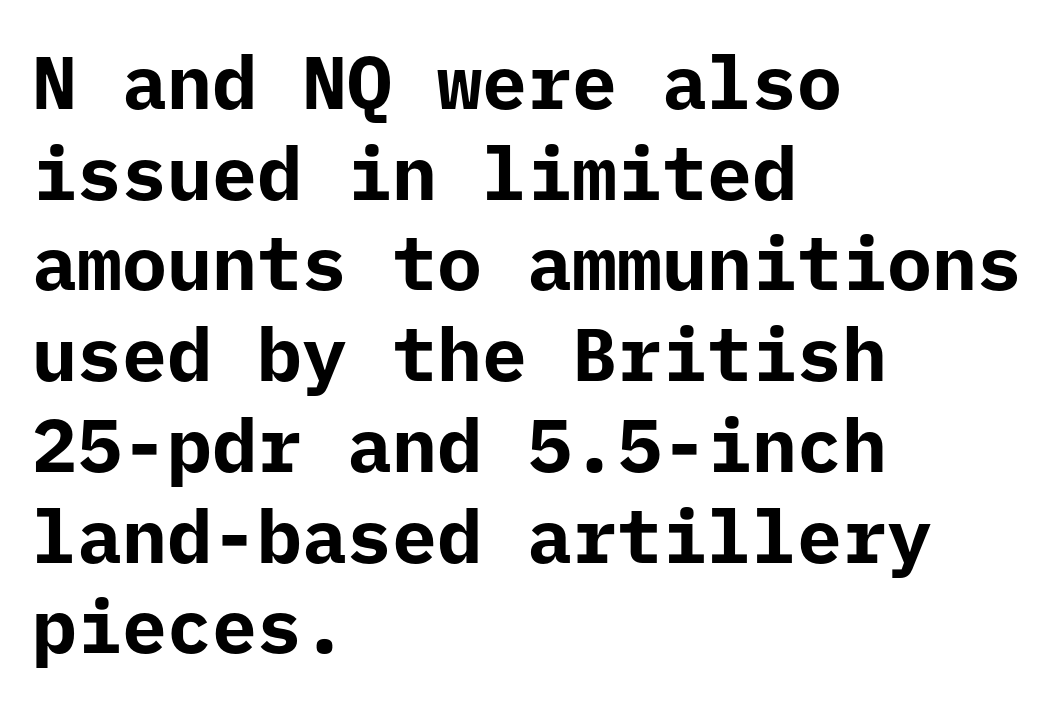
The image shows 75 px bold sans-serif type, upright, monospaced; set left-aligned, line spacing 1.21x, normal letter spacing, not underlined; low stroke contrast and a medium x-height.
